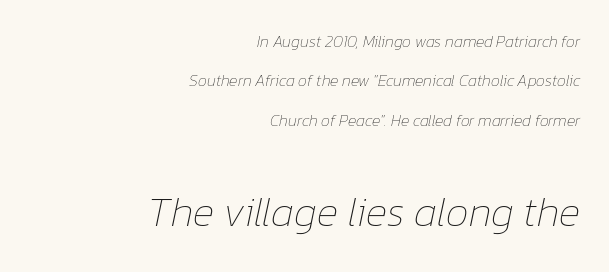
{"italic": "yes", "lean": "right", "slant_degrees": 12, "bold": "no", "weight": "thin", "width": "normal", "stroke_contrast": "low", "x_height": "medium", "monospaced": "no", "underline": "no", "align": "right", "line_spacing": "loose", "line_spacing_ratio": 2.46, "letter_spacing": "normal", "letter_spacing_em": 0.0, "larger_block": "second", "size_ratio": 2.56, "glyph_px": 41}
